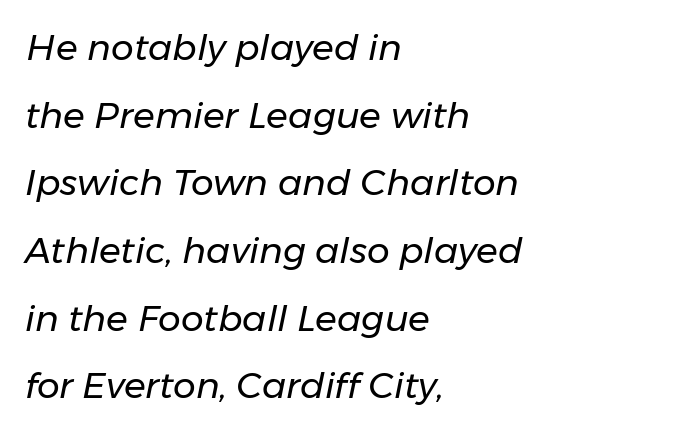
{"italic": "yes", "lean": "right", "slant_degrees": 11, "bold": "no", "weight": "regular", "width": "normal", "stroke_contrast": "low", "x_height": "medium", "monospaced": "no", "underline": "no", "align": "left", "line_spacing_ratio": 1.88, "letter_spacing": "normal", "letter_spacing_em": 0.0, "glyph_px": 36}
